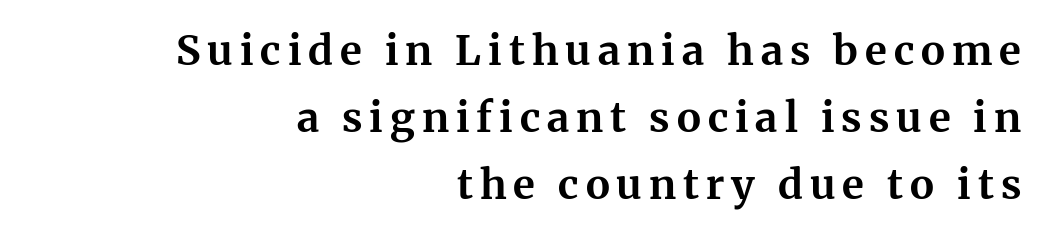
The image shows 41 px bold serif type, upright; set right-aligned, normal line spacing (1.64x), not underlined; medium stroke contrast and a medium x-height.
